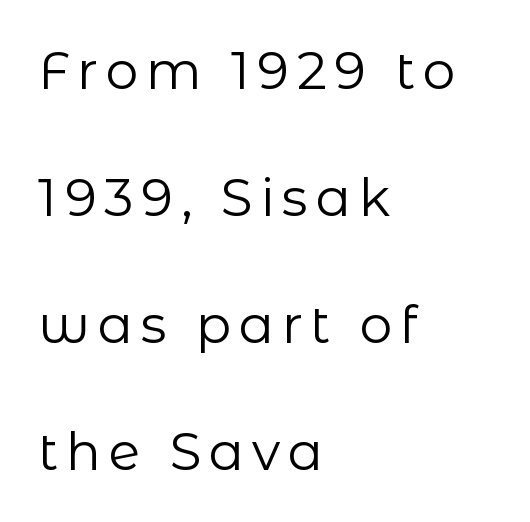
Horizontally, the lines are justified to the leading edge only. Character widths vary here, with narrow letters taking less room than wide ones. Just letters on the line, the space beneath them empty. The lettering holds an erect, upright posture throughout. The font family rendered here belongs to the sans-serif group. Summary of vertical rhythm: relaxed, with wide interline spacing.
